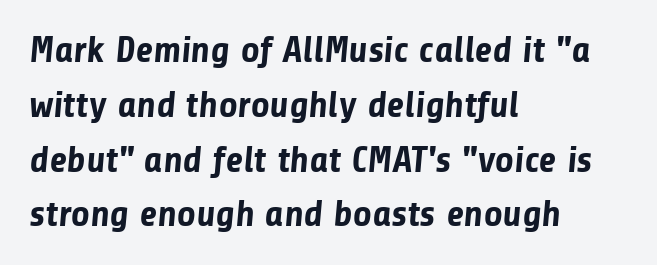
Standard letterfit; no display-style spreading of the glyphs. Note: no serifs on the glyphs. Anything drawn beneath the words? Only blank space. The rows are spaced the way most documents space them. Looks like regular typesetting: each glyph gets only the width it needs.
